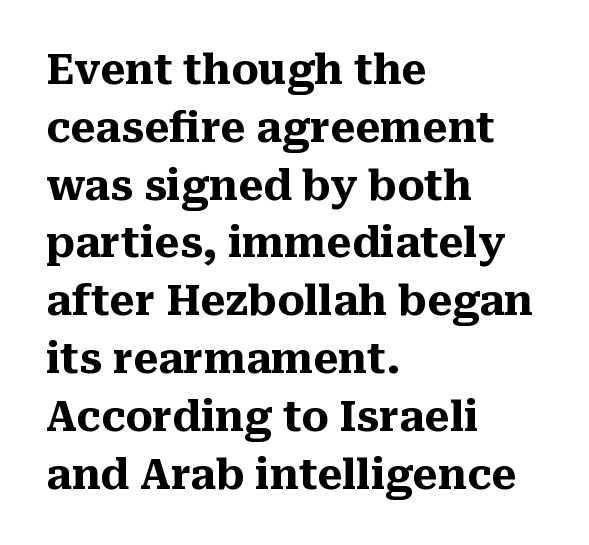
{"serif": "yes", "italic": "no", "bold": "yes", "weight": "heavy", "width": "normal", "stroke_contrast": "medium", "x_height": "medium", "monospaced": "no", "underline": "no", "align": "left", "line_spacing": "normal", "line_spacing_ratio": 1.41, "letter_spacing": "normal", "letter_spacing_em": 0.0, "glyph_px": 41}
